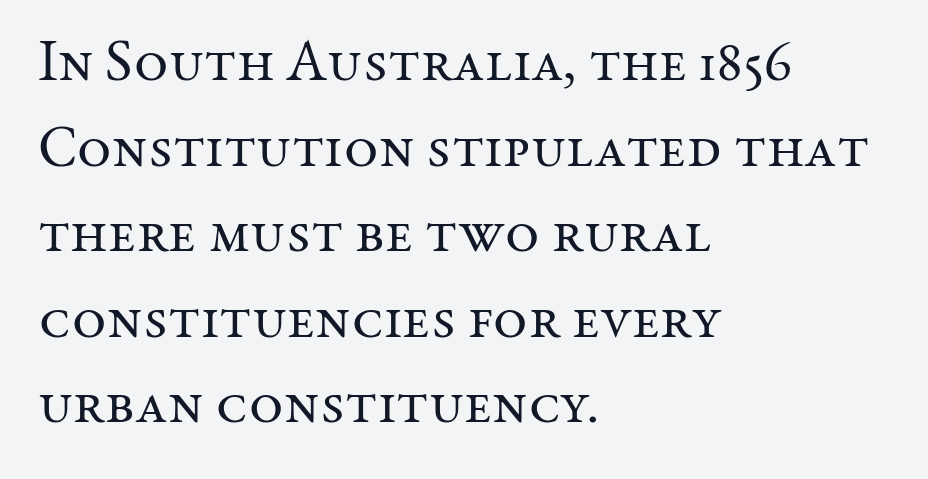
Caption: multi-line text, flush left, ragged right. Think of a printed novel: that variable character pitch is what you see here. The gaps between neighbouring characters are ordinary and unremarkable. You can tell from the footed stems that serif type was used.
